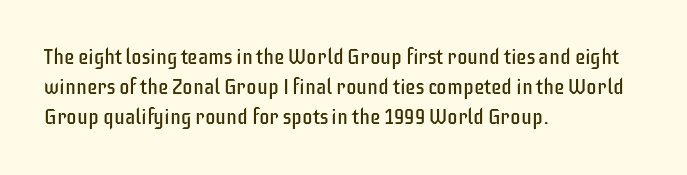
Regarding leading, the lines here are spaced in the standard way. Underline: absent. A classic flush-left, rag-right setting is used for this passage. Every character sits straight up, as roman type does.
